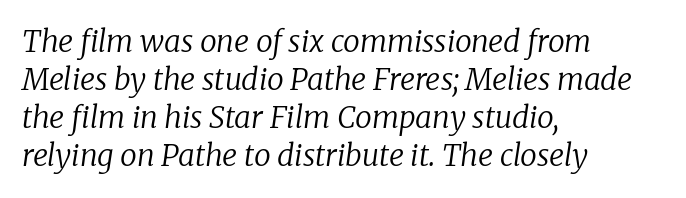
Q: Is the text bold? A: No.
Q: Is the text italic (slanted)? A: Yes, it leans right by about 8 degrees.
Q: Is the typeface a serif or a sans-serif typeface? A: Serif.
Q: Is the text underlined? A: No.
Q: How is the paragraph aligned? A: Left-aligned.
Q: Is the spacing between letters normal or unusually wide? A: Normal.
Q: Is the spacing between lines tight, normal or loose? A: Normal.
Q: Width (condensed, normal, or wide)? A: Normal.
Q: Stroke contrast? A: Low.
Q: x-height? A: Medium.
Q: Monospaced? A: No.
